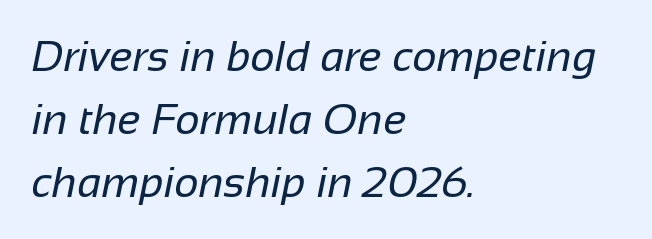
Q: Is the text bold? A: No.
Q: Is the typeface a serif or a sans-serif typeface? A: Sans-serif.
Q: Is the text underlined? A: No.
Q: How is the paragraph aligned? A: Left-aligned.
Q: Is the spacing between letters normal or unusually wide? A: Normal.
Q: Is the spacing between lines tight, normal or loose? A: Normal.
Q: Width (condensed, normal, or wide)? A: Normal.
Q: Stroke contrast? A: Low.
Q: x-height? A: Medium.
Q: Monospaced? A: No.
